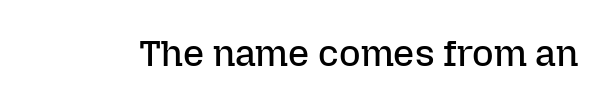
A typesetter would call this proportional, since set widths differ per character. Nothing heavy about these letters — not bold at all. Style check: upright. Rule under the text: the space is simply empty.
